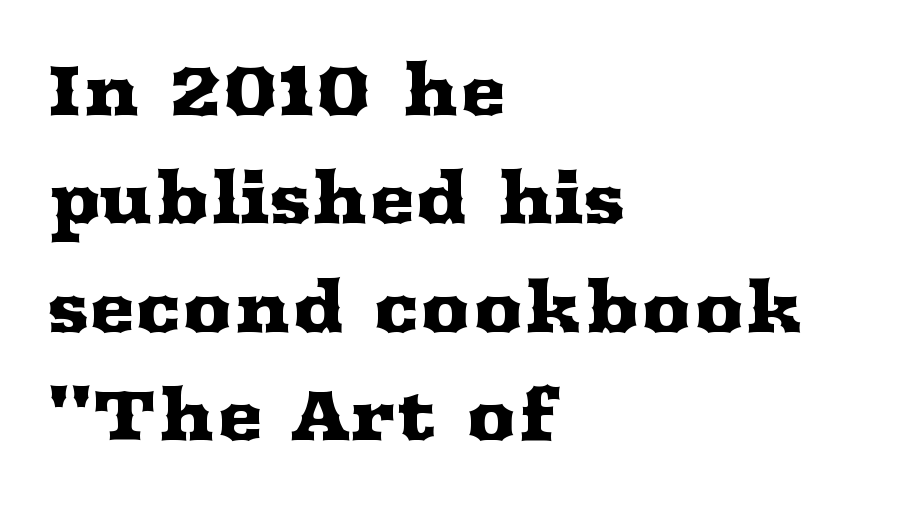
Q: Is the text italic (slanted)? A: No, it is upright.
Q: Is the typeface a serif or a sans-serif typeface? A: Serif.
Q: Is the text underlined? A: No.
Q: How is the paragraph aligned? A: Left-aligned.
Q: Is the spacing between letters normal or unusually wide? A: Normal.
Q: Is the spacing between lines tight, normal or loose? A: Normal.
Q: Width (condensed, normal, or wide)? A: Wide.
Q: Stroke contrast? A: Medium.
Q: x-height? A: Medium.
Q: Monospaced? A: No.
